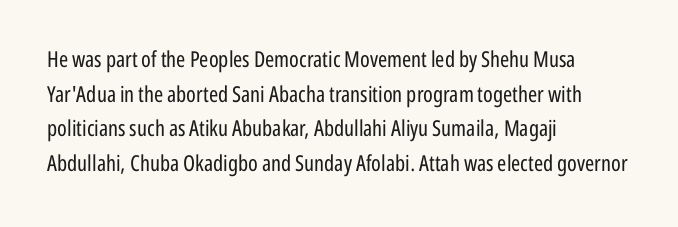
Q: Is the text bold? A: No.
Q: Is the text italic (slanted)? A: No, it is upright.
Q: Is the text underlined? A: No.
Q: How is the paragraph aligned? A: Left-aligned.
Q: Is the spacing between letters normal or unusually wide? A: Normal.
Q: Is the spacing between lines tight, normal or loose? A: Normal.
